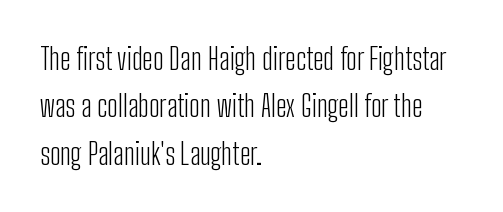
Check where the strokes stop: nothing finishes them off — pure sans. The baseline area is clear. Tall strokes in this sample are plumb rather than angled. Letters have the restrained weight of plain body copy at most. If you drew a ruler down the left edge, every line would touch it.
